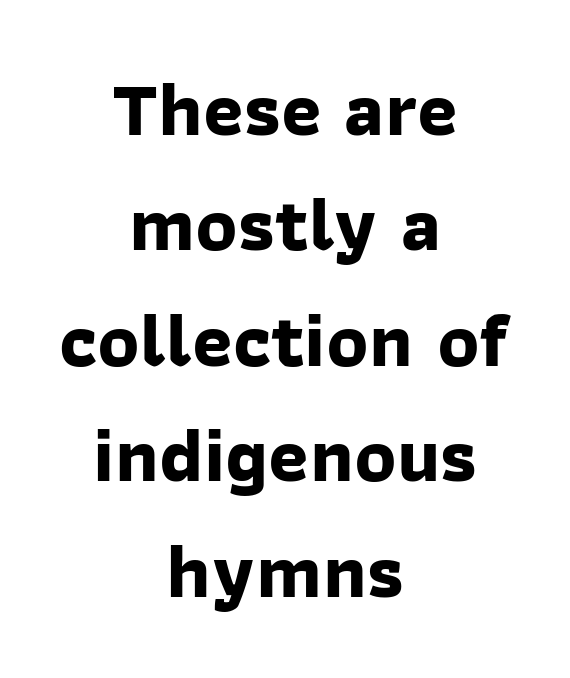
These words are printed bold, with thick strokes throughout. The text was rendered using a sans face with plain stroke endings. Quick note: underline off. What's the leading like? Ordinary, nothing unusual. The type is set solid horizontally, with unmodified tracking.
